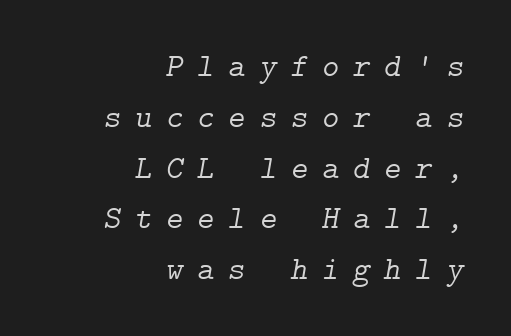
The image shows 33 px light serif type, italic (leaning right); set right-aligned, normal line spacing (1.54x), unusually wide letter spacing (+0.42 em), not underlined; low stroke contrast and a medium x-height.
